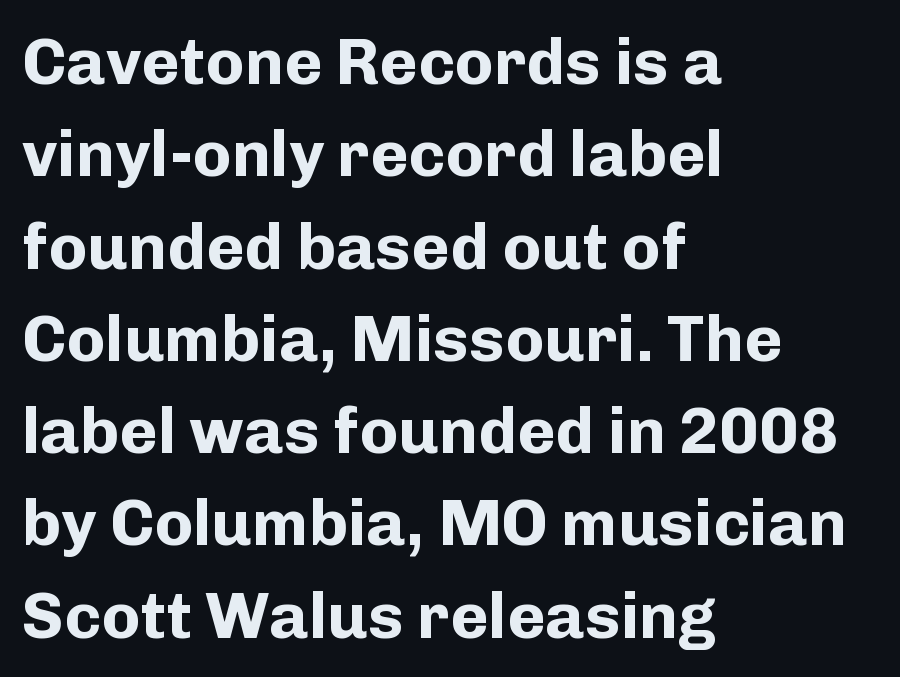
Q: Is the text bold? A: Yes.
Q: Is the text italic (slanted)? A: No, it is upright.
Q: Is the typeface a serif or a sans-serif typeface? A: Sans-serif.
Q: Is the text underlined? A: No.
Q: How is the paragraph aligned? A: Left-aligned.
Q: Is the spacing between letters normal or unusually wide? A: Normal.
Q: Is the spacing between lines tight, normal or loose? A: Normal.
Q: Width (condensed, normal, or wide)? A: Normal.
Q: Stroke contrast? A: Low.
Q: x-height? A: Medium.
Q: Monospaced? A: No.
